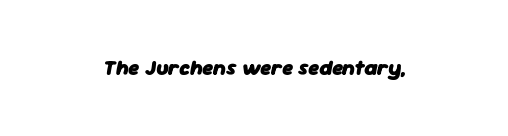
Pretty heavy lettering here — definitely bold. Each word holds together tightly as a unit, with standard inter-letter gaps. Emphasis-style slanted type is in use. Only glyphs here, with clear space below each row.
